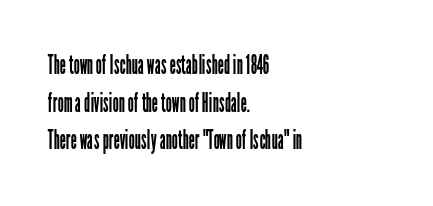
{"italic": "no", "bold": "no", "underline": "no", "align": "left", "line_spacing": "normal", "line_spacing_ratio": 1.39, "letter_spacing": "normal", "letter_spacing_em": 0.0, "glyph_px": 27}
